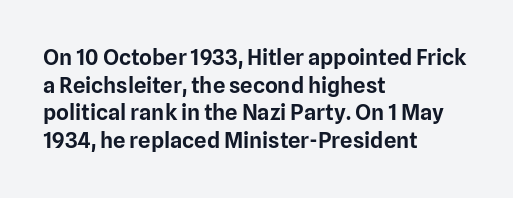
{"italic": "no", "underline": "no", "align": "left", "line_spacing": "normal", "line_spacing_ratio": 1.26, "letter_spacing": "normal", "letter_spacing_em": 0.0, "glyph_px": 22}
